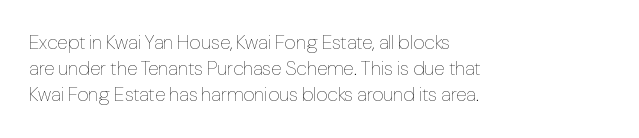
Q: Is the text bold? A: No.
Q: Is the text italic (slanted)? A: No, it is upright.
Q: Is the text underlined? A: No.
Q: How is the paragraph aligned? A: Left-aligned.
Q: Is the spacing between letters normal or unusually wide? A: Normal.
Q: Is the spacing between lines tight, normal or loose? A: Normal.
